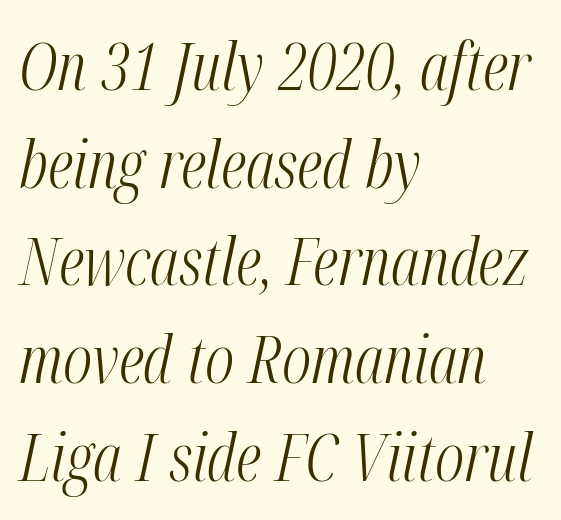
This rendering leaves character spacing at its baseline value. Interline gaps are of average width in this sample. The face used here is proportionally spaced, like ordinary book or web type. Clear beneath every line of the passage.
